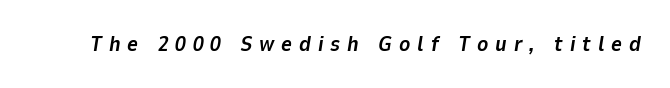
Q: Is the text bold? A: Yes.
Q: Is the text italic (slanted)? A: Yes, it leans right by about 9 degrees.
Q: Is the text underlined? A: No.
Q: Is the spacing between letters normal or unusually wide? A: Unusually wide.
